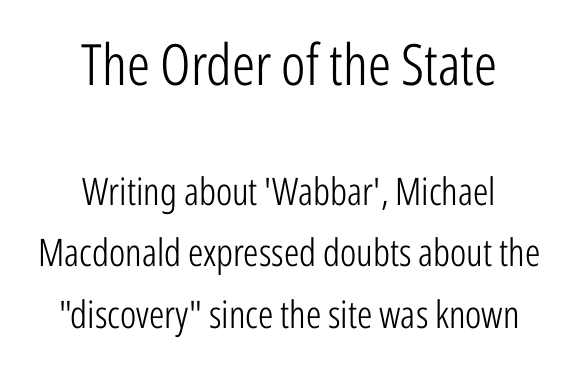
The image shows 57 px light, condensed sans-serif type, upright; set centered, normal line spacing (1.62x), normal letter spacing, not underlined; the first (top) block is 1.5x larger; low stroke contrast and a medium x-height.
